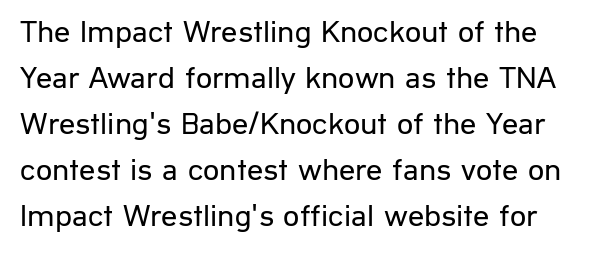
Q: Is the text bold? A: No.
Q: Is the text italic (slanted)? A: No, it is upright.
Q: Is the typeface a serif or a sans-serif typeface? A: Sans-serif.
Q: Is the text underlined? A: No.
Q: Is the spacing between letters normal or unusually wide? A: Normal.
Q: Is the spacing between lines tight, normal or loose? A: Normal.
Q: Width (condensed, normal, or wide)? A: Normal.
Q: Stroke contrast? A: Low.
Q: x-height? A: Medium.
Q: Monospaced? A: No.
